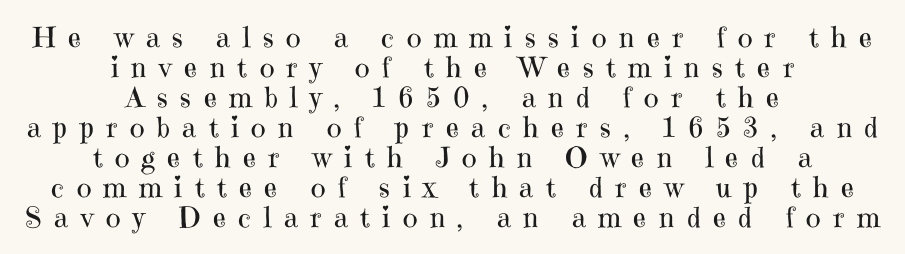
The image shows 28 px regular-weight serif type, upright; set centered, tight line spacing (1.07x), unusually wide letter spacing (+0.45 em), not underlined; high stroke contrast and a medium x-height.
